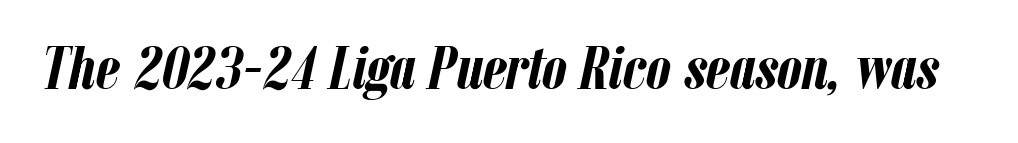
Q: Is the text bold? A: Yes.
Q: Is the text italic (slanted)? A: Yes, it leans right by about 12 degrees.
Q: Is the text underlined? A: No.
Q: Is the spacing between letters normal or unusually wide? A: Normal.
Q: Width (condensed, normal, or wide)? A: Condensed.
Q: Stroke contrast? A: Low.
Q: x-height? A: Medium.
Q: Monospaced? A: No.
